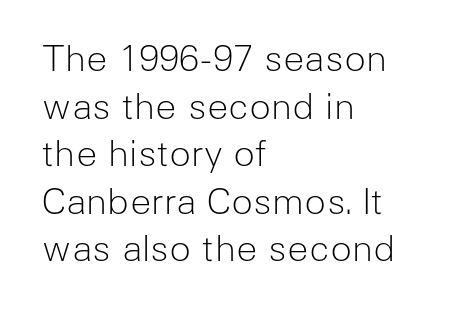
The image shows 36 px light sans-serif type, upright; set left-aligned, normal line spacing (1.32x), normal letter spacing, not underlined; low stroke contrast and a medium x-height.
